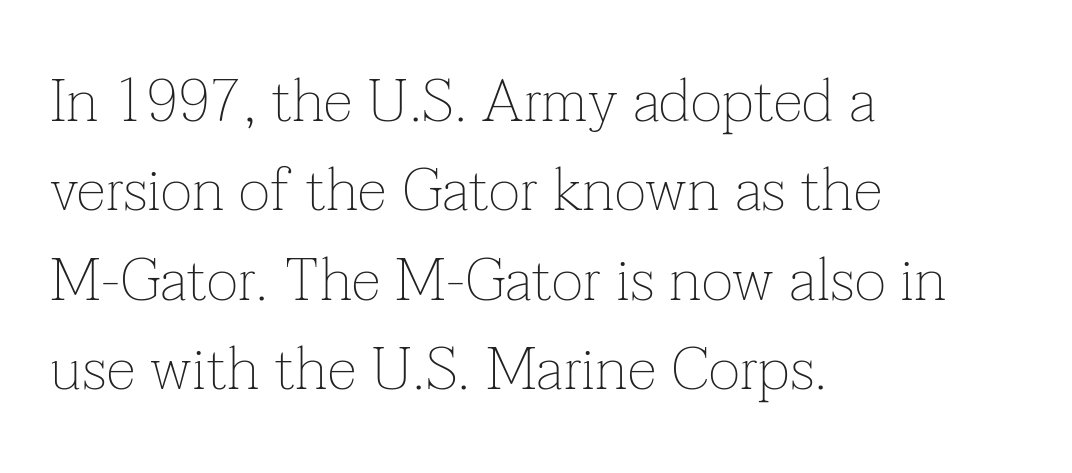
The image shows 60 px thin serif type, upright; set left-aligned, normal line spacing (1.49x), normal letter spacing, not underlined; low stroke contrast and a medium x-height.
